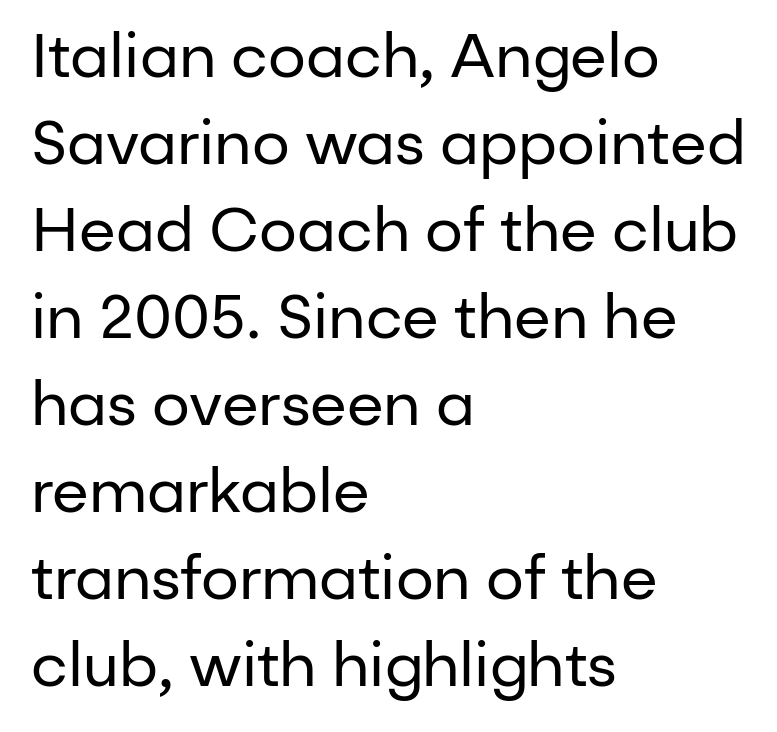
The typeface chosen for these lines omits serifs. This sample uses an upright cut, with every glyph sitting square on the baseline. The letterforms sit shoulder to shoulder at normal distance. Descenders hang freely into open space. A typesetter would call this proportional, since set widths differ per character. Evenly set lines give the paragraph a standard silhouette.
